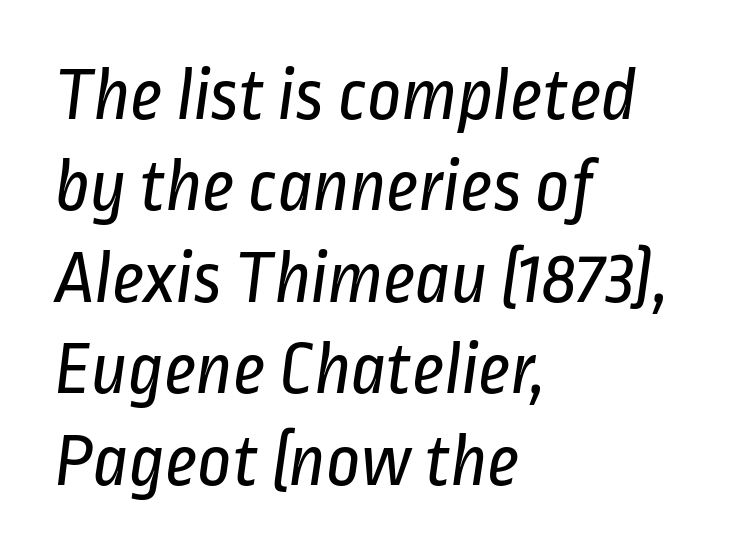
Q: Is the text bold? A: No.
Q: Is the typeface a serif or a sans-serif typeface? A: Sans-serif.
Q: Is the text underlined? A: No.
Q: How is the paragraph aligned? A: Left-aligned.
Q: Is the spacing between letters normal or unusually wide? A: Normal.
Q: Width (condensed, normal, or wide)? A: Condensed.
Q: Stroke contrast? A: Low.
Q: x-height? A: Medium.
Q: Monospaced? A: No.
